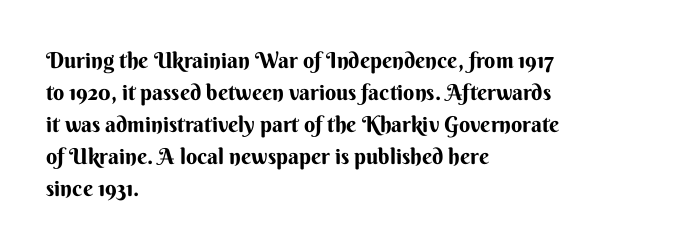
Q: Is the text italic (slanted)? A: No, it is upright.
Q: Is the text underlined? A: No.
Q: How is the paragraph aligned? A: Left-aligned.
Q: Is the spacing between letters normal or unusually wide? A: Normal.
Q: Is the spacing between lines tight, normal or loose? A: Normal.
